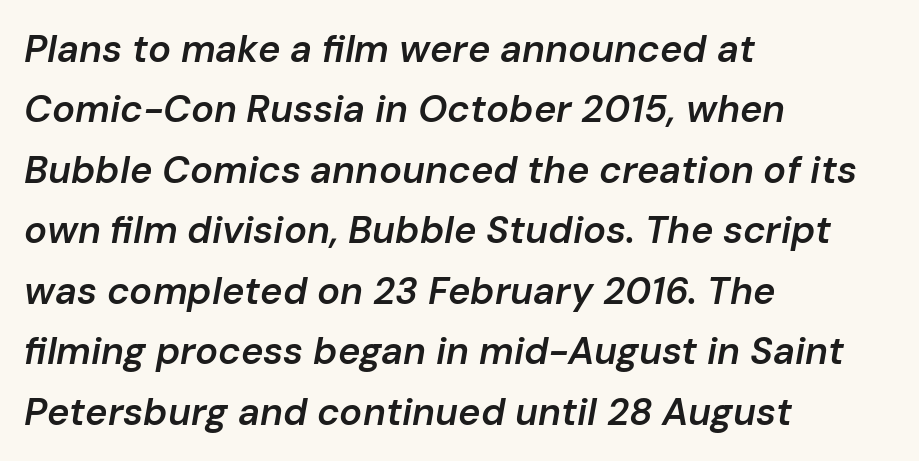
Q: Is the text bold? A: Semi-bold.
Q: Is the text italic (slanted)? A: Yes, it leans right by about 10 degrees.
Q: Is the text underlined? A: No.
Q: How is the paragraph aligned? A: Left-aligned.
Q: Is the spacing between letters normal or unusually wide? A: Normal.
Q: Is the spacing between lines tight, normal or loose? A: Normal.
Q: Width (condensed, normal, or wide)? A: Normal.
Q: Stroke contrast? A: Low.
Q: x-height? A: Medium.
Q: Monospaced? A: No.
